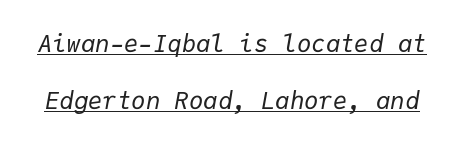
The passage shown is underscored from start to finish. Is the letter spacing exaggerated? No — it looks like the ordinary default. The passage shown stacks its lines with a broad gap. The whole block is typeset with a tilt. Bold? No — there's no thickening of the strokes.
